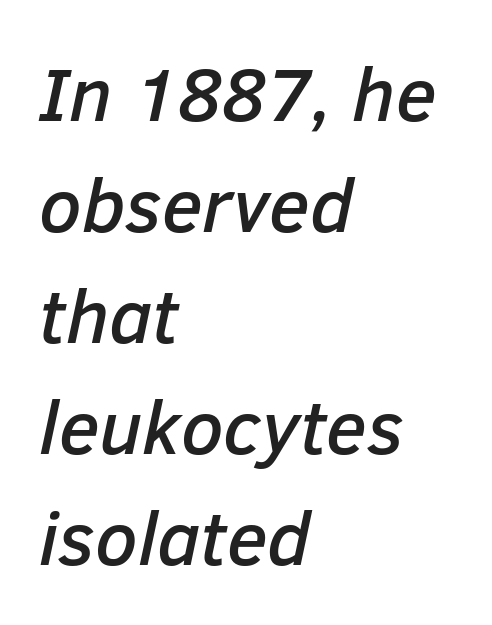
Q: Is the text italic (slanted)? A: Yes, it leans right by about 12 degrees.
Q: Is the text underlined? A: No.
Q: How is the paragraph aligned? A: Left-aligned.
Q: Is the spacing between letters normal or unusually wide? A: Normal.
Q: Is the spacing between lines tight, normal or loose? A: Normal.
Q: Width (condensed, normal, or wide)? A: Normal.
Q: Stroke contrast? A: Low.
Q: x-height? A: Medium.
Q: Monospaced? A: No.
